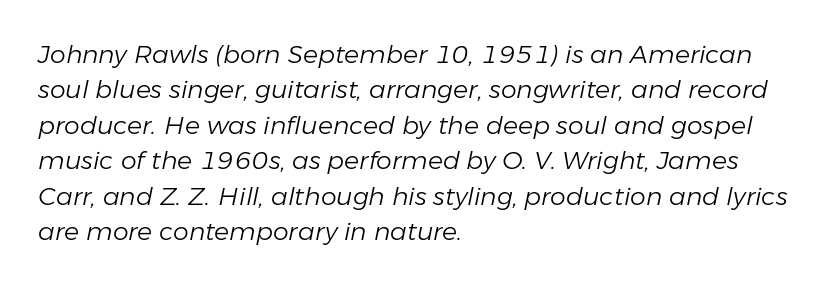
Q: Is the text bold? A: No.
Q: Is the text italic (slanted)? A: Yes, it leans right by about 11 degrees.
Q: Is the text underlined? A: No.
Q: How is the paragraph aligned? A: Left-aligned.
Q: Is the spacing between letters normal or unusually wide? A: Normal.
Q: Is the spacing between lines tight, normal or loose? A: Normal.
